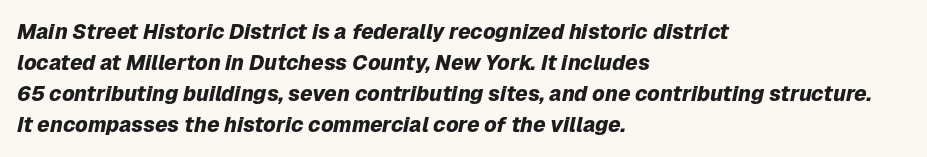
Q: Is the text bold? A: Yes.
Q: Is the text italic (slanted)? A: Yes, it leans right by about 12 degrees.
Q: Is the text underlined? A: No.
Q: How is the paragraph aligned? A: Left-aligned.
Q: Is the spacing between letters normal or unusually wide? A: Normal.
Q: Is the spacing between lines tight, normal or loose? A: Normal.
